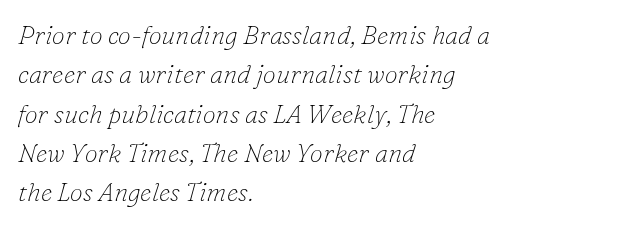
{"italic": "yes", "lean": "right", "slant_degrees": 16, "bold": "no", "underline": "no", "align": "left", "line_spacing": "normal", "line_spacing_ratio": 1.51, "letter_spacing": "normal", "letter_spacing_em": 0.0, "glyph_px": 26}
